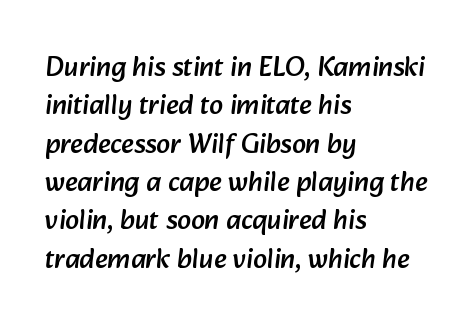
The image shows 28 px sans-serif type; set left-aligned, normal line spacing (1.37x), normal letter spacing, not underlined; low stroke contrast and a medium x-height.
